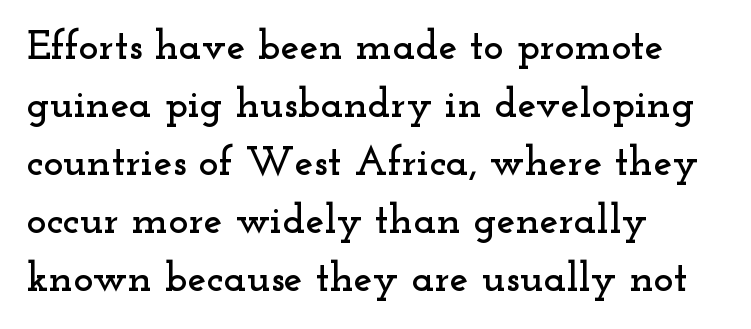
The image shows 42 px wide serif type, upright; set left-aligned, normal line spacing (1.38x), normal letter spacing, not underlined; low stroke contrast and a small x-height.
